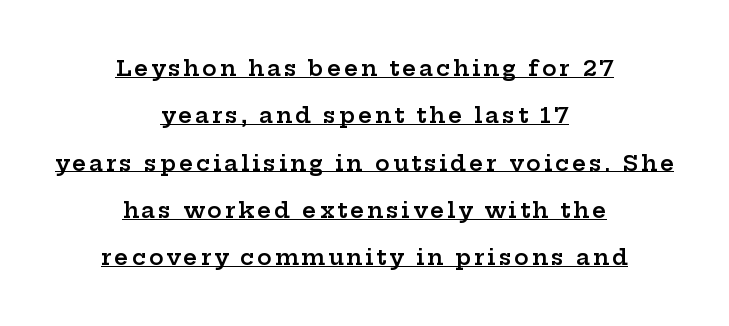
Q: Is the text bold? A: Semi-bold.
Q: Is the text italic (slanted)? A: No, it is upright.
Q: Is the text underlined? A: Yes.
Q: How is the paragraph aligned? A: Centered.
Q: Is the spacing between lines tight, normal or loose? A: Loose.
